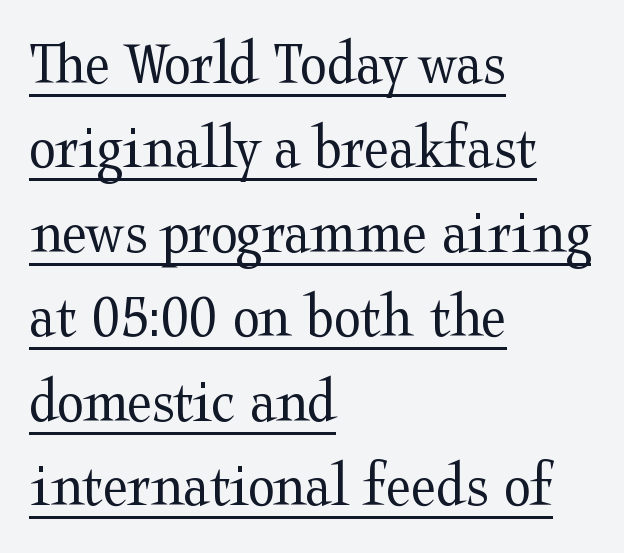
The image shows 63 px regular-weight, wide serif type, upright; set left-aligned, normal line spacing (1.34x), normal letter spacing, underlined; medium stroke contrast and a medium x-height.
